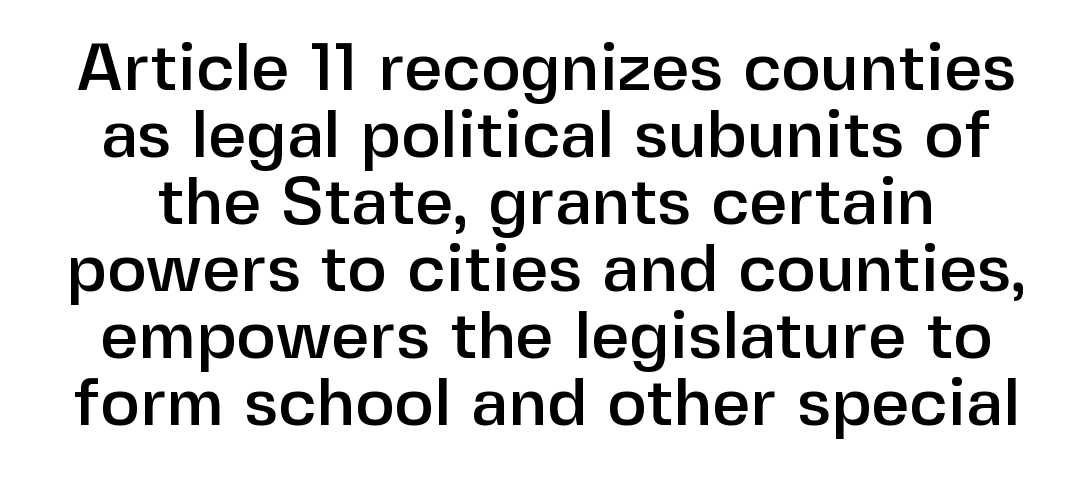
{"serif": "no", "italic": "no", "width": "normal", "stroke_contrast": "low", "x_height": "medium", "monospaced": "no", "underline": "no", "line_spacing": "tight", "line_spacing_ratio": 1.0, "letter_spacing": "normal", "letter_spacing_em": 0.0, "glyph_px": 67}
